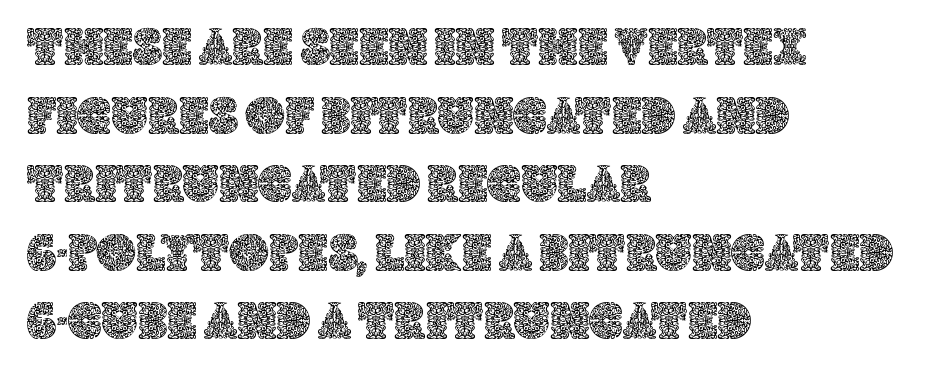
The image shows 54 px text type, upright; set left-aligned, normal line spacing (1.27x), normal letter spacing, not underlined; a large x-height.
